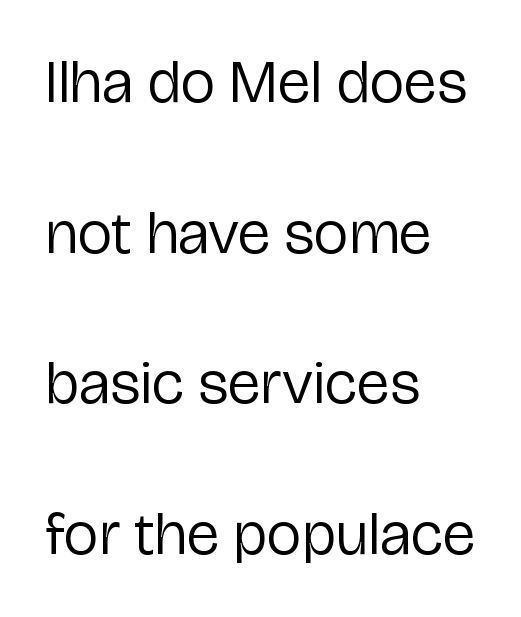
Font category for this specimen: sans-serif. Casual observation: everything's shoved over to the left. Stems here are at most as thick as an everyday book face. Beneath every word, the page is bare. Note the varied advance widths — an 'i' is clearly narrower than an 'm'.
